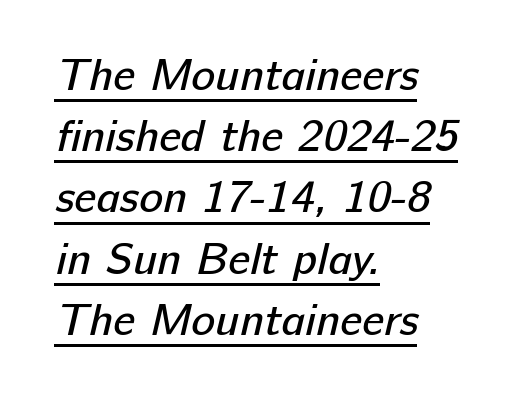
Is the type heavy? It reads as light-to-regular instead. Does extra space separate the letters? No, they use regular spacing. This sample keeps an unexceptional amount of space between lines. The words here are underlined.
